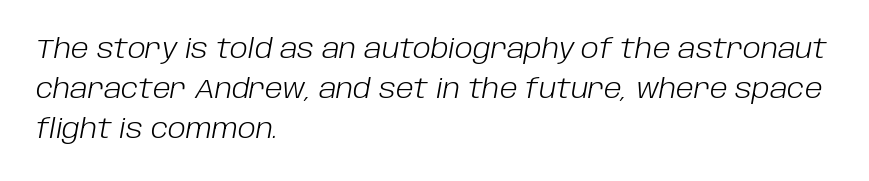
The image shows 27 px text type, italic (leaning right); set left-aligned, normal line spacing (1.48x), normal letter spacing, not underlined.
